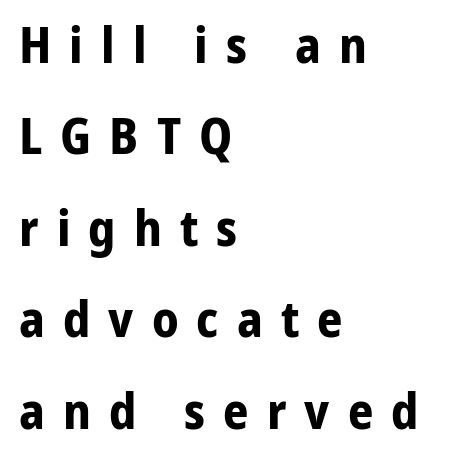
The letterforms stand isolated, each surrounded by extra space. The font is running at its bold setting. The letters advance in unequal steps, a hallmark of proportional type. Vertical strokes here are truly vertical. Alignment: flush left.
